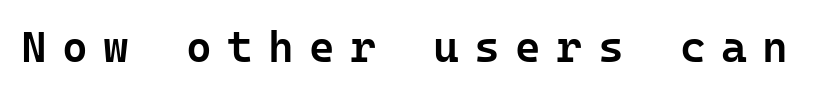
Unlike a traditional serif, this face leaves its strokes unadorned. Here the glyphs are tracked loosely, breaking word shapes into spaced letters. Do the letters lean? They stand straight. The strokes are fattened partway — semibold, not bold.
